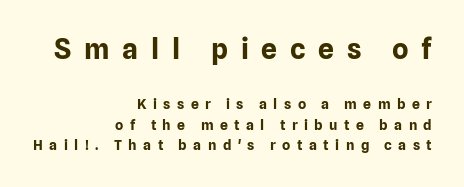
How are the letters spaced? Widely, with obvious added tracking. The lines in this sample share a right terminus and differ only in where they begin. The zone under the glyphs is completely vacant. Italic: no, the glyphs are upright roman. No feet cap the strokes, marking this as sans-serif type. Varying glyph widths throughout — classic text-font behaviour.
